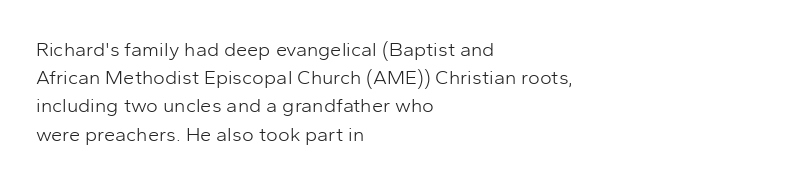
Q: Is the text bold? A: No.
Q: Is the text italic (slanted)? A: No, it is upright.
Q: Is the text underlined? A: No.
Q: How is the paragraph aligned? A: Left-aligned.
Q: Is the spacing between letters normal or unusually wide? A: Normal.
Q: Is the spacing between lines tight, normal or loose? A: Normal.
